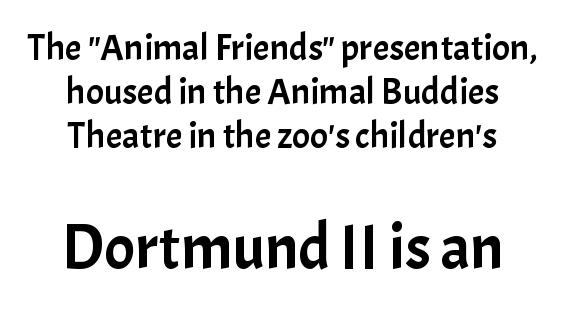
Q: Is the text italic (slanted)? A: No, it is upright.
Q: Is the typeface a serif or a sans-serif typeface? A: Sans-serif.
Q: Is the text underlined? A: No.
Q: How is the paragraph aligned? A: Centered.
Q: Is the spacing between letters normal or unusually wide? A: Normal.
Q: Which block of text is set in a larger size, the first (top) or the second (bottom)? A: The second (bottom) one.
Q: Width (condensed, normal, or wide)? A: Normal.
Q: Stroke contrast? A: Low.
Q: x-height? A: Medium.
Q: Monospaced? A: No.
